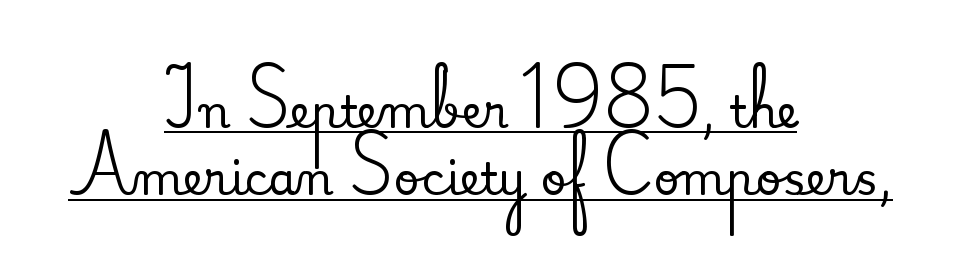
The designer went with a serif here, giving each stem small feet. The face used here is rendered with its standard letterfit. No italicization has been applied; the sample stays upright. This is underlined copy, the kind a proofreader might mark for attention. You could not count columns in this text — the font is proportionally spaced. Visually the block forms a symmetrical silhouette, jagged on both flanks.
